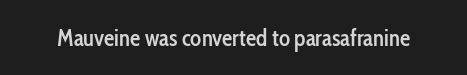
The image shows 23 px text type, upright; set normal letter spacing, not underlined.
